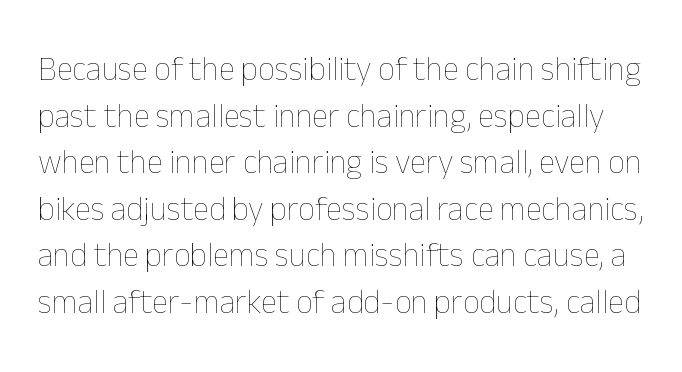
{"italic": "no", "bold": "no", "weight": "thin", "width": "normal", "stroke_contrast": "low", "x_height": "medium", "monospaced": "no", "underline": "no", "line_spacing": "normal", "line_spacing_ratio": 1.41, "letter_spacing": "normal", "letter_spacing_em": 0.0, "glyph_px": 33}
